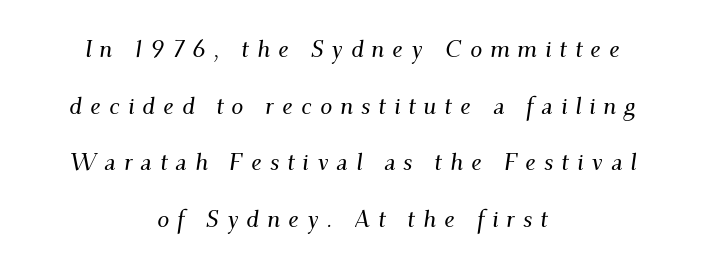
Horizontal alignment here is central, giving a formal, balanced look. This block would shrink considerably if given ordinary leading; it's expanded now. The passage shown has open, widely tracked lettering throughout. The rendering applies a slant to the glyphs. The gap between lines stays unmarked.
